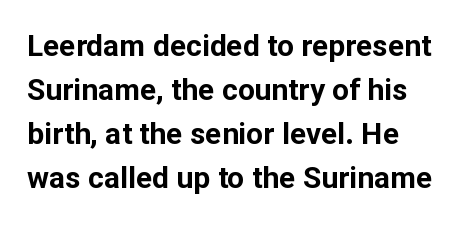
{"serif": "no", "italic": "no", "bold": "yes", "weight": "bold", "width": "normal", "stroke_contrast": "low", "x_height": "medium", "monospaced": "no", "underline": "no", "line_spacing": "normal", "line_spacing_ratio": 1.47, "letter_spacing": "normal", "letter_spacing_em": 0.0, "glyph_px": 30}
